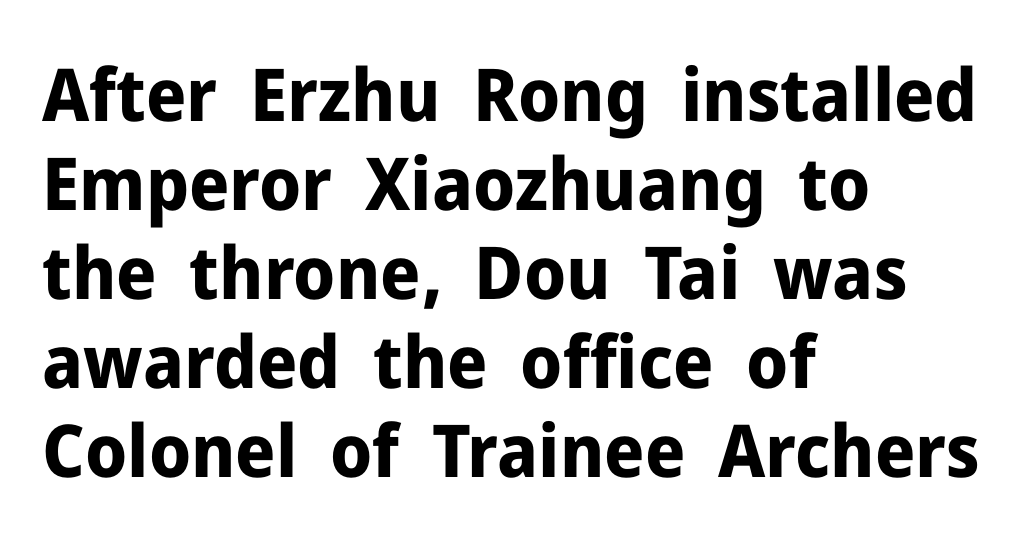
The image shows 73 px bold sans-serif type, upright; set left-aligned, line spacing 1.22x, normal letter spacing, not underlined; low stroke contrast and a medium x-height.
